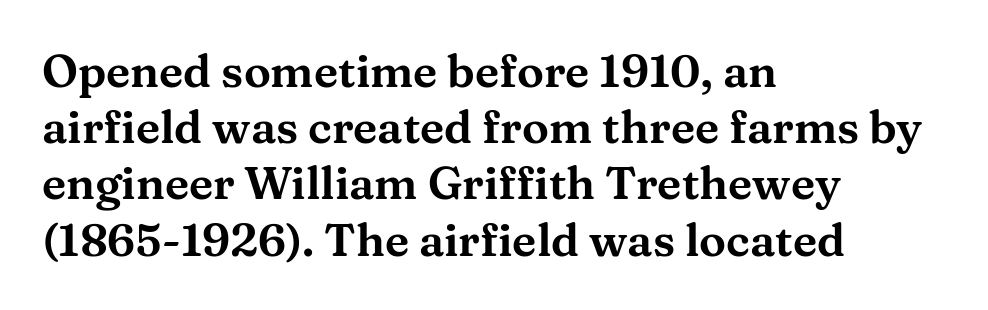
Quick note: not italic, upright. The vertical gap from one line to the next is medium. The text was rendered using a seriffed face with decorative stroke endings. These lines are rendered in a variable-pitch font. The lines are quadded left.
